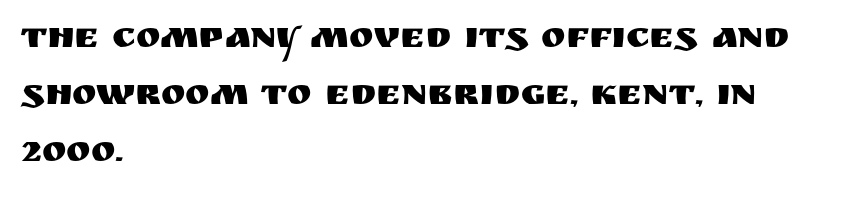
{"serif": "no", "italic": "no", "width": "normal", "stroke_contrast": "medium", "x_height": "large", "monospaced": "no", "underline": "no", "align": "left", "line_spacing": "normal", "line_spacing_ratio": 1.54, "letter_spacing": "normal", "letter_spacing_em": 0.0, "glyph_px": 37}
